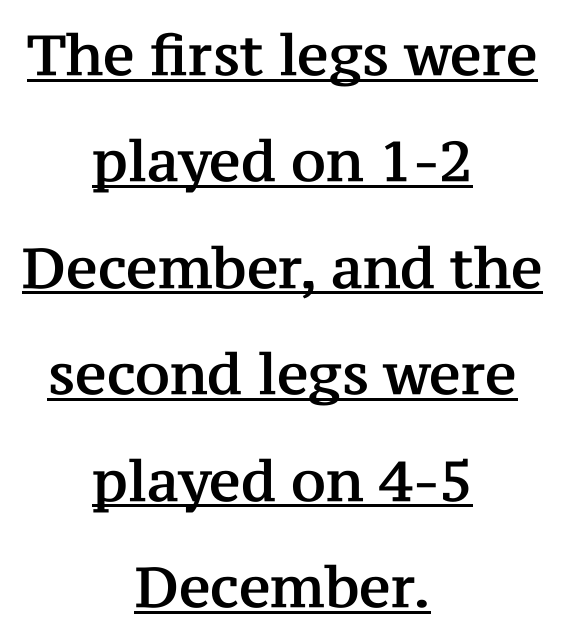
The image shows 56 px serif type, upright; set centered, loose line spacing (1.9x), normal letter spacing, underlined; medium stroke contrast and a medium x-height.
